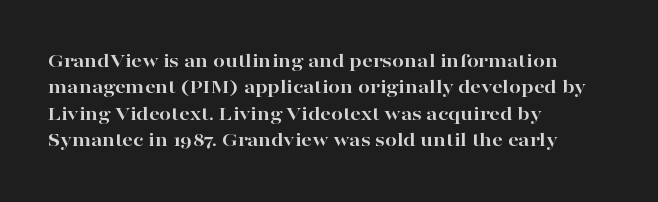
Q: Is the text bold? A: Yes.
Q: Is the text italic (slanted)? A: No, it is upright.
Q: Is the text underlined? A: No.
Q: How is the paragraph aligned? A: Left-aligned.
Q: Is the spacing between letters normal or unusually wide? A: Normal.
Q: Is the spacing between lines tight, normal or loose? A: Normal.
